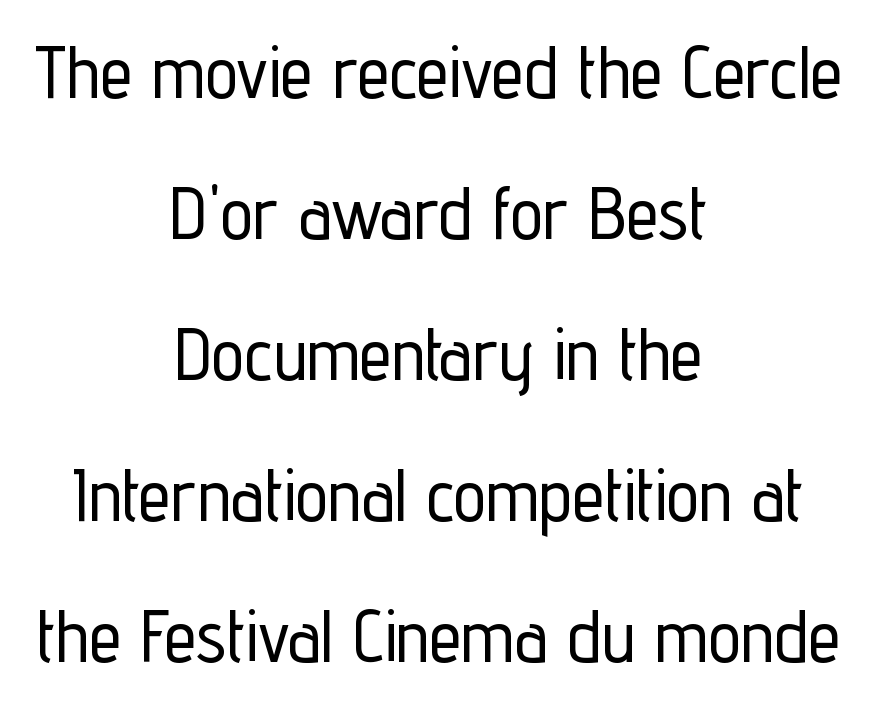
Q: Is the text italic (slanted)? A: No, it is upright.
Q: Is the typeface a serif or a sans-serif typeface? A: Sans-serif.
Q: Is the text underlined? A: No.
Q: How is the paragraph aligned? A: Centered.
Q: Is the spacing between letters normal or unusually wide? A: Normal.
Q: Is the spacing between lines tight, normal or loose? A: Loose.
Q: Width (condensed, normal, or wide)? A: Condensed.
Q: Stroke contrast? A: Low.
Q: x-height? A: Medium.
Q: Monospaced? A: No.
